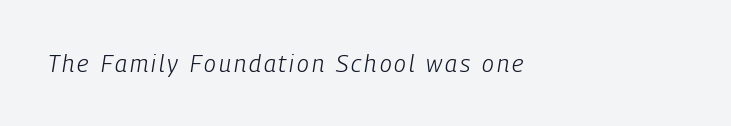
The image shows 24 px text type, italic (leaning right); set left-aligned, not underlined.
